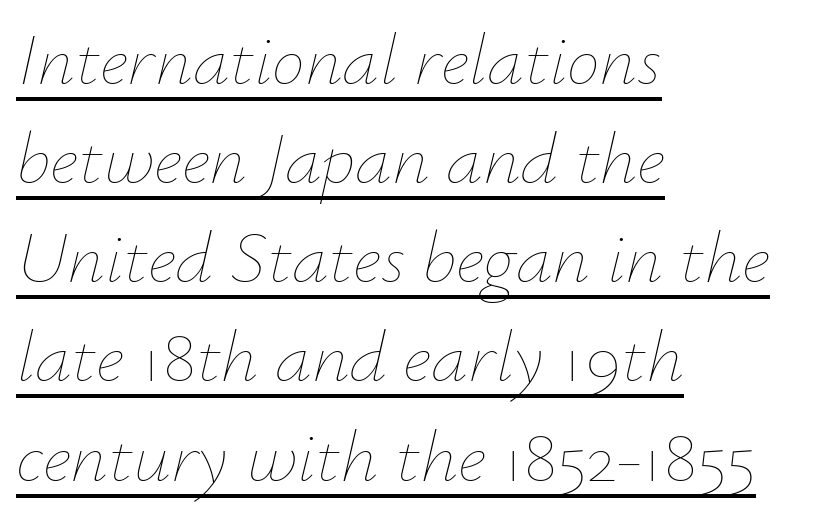
{"italic": "yes", "lean": "right", "slant_degrees": 12, "bold": "no", "weight": "thin", "width": "normal", "stroke_contrast": "low", "x_height": "small", "monospaced": "no", "underline": "yes", "align": "left", "line_spacing": "normal", "line_spacing_ratio": 1.34, "letter_spacing": "normal", "letter_spacing_em": 0.0, "glyph_px": 74}
